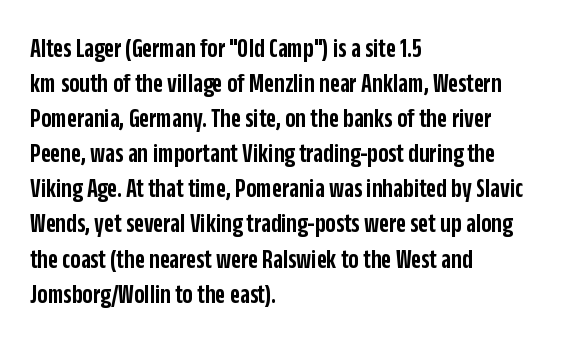
Heft: intermediate — a semibold. How are the letters spaced? Ordinarily, with no added tracking. A typesetter would call this leading conventional body-copy spacing. These lines are set flush left with a ragged right edge. No word sits above an underline. Posture: vertical.
